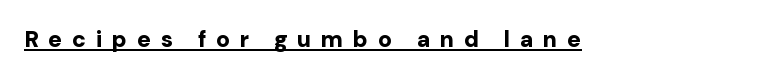
What decoration does the sample have? An underline. Characters remain perfectly vertical along every line. Each word looks stretched out because of the extra space between its letters. Stroke thickness is high; the sample reads as a true bold.
